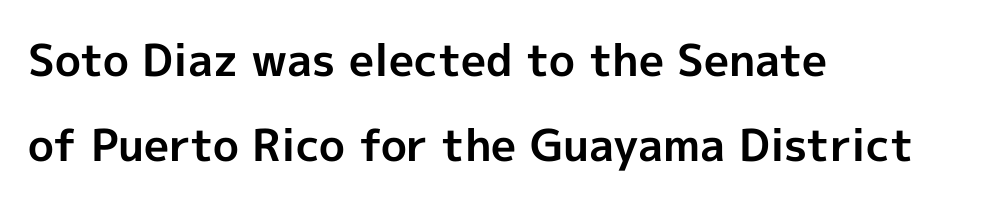
The image shows 44 px bold sans-serif type, upright; set left-aligned, loose line spacing (1.94x), normal letter spacing, not underlined; a medium x-height.
